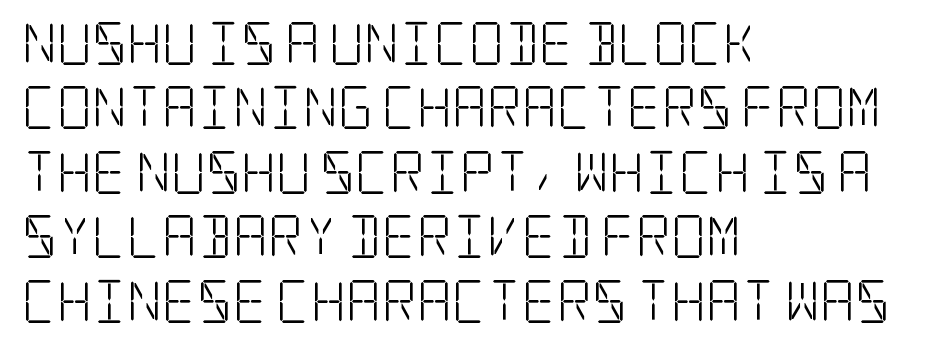
The image shows 43 px light, condensed serif type, upright; set left-aligned, normal line spacing (1.5x), normal letter spacing, not underlined; low stroke contrast and a large x-height.
